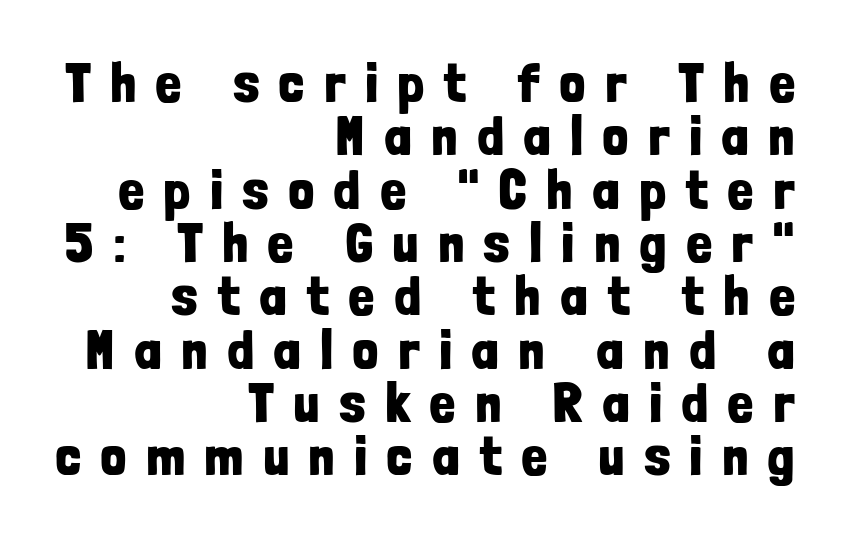
Q: Is the text bold? A: Yes.
Q: Is the text italic (slanted)? A: No, it is upright.
Q: Is the typeface a serif or a sans-serif typeface? A: Sans-serif.
Q: Is the text underlined? A: No.
Q: How is the paragraph aligned? A: Right-aligned.
Q: Is the spacing between letters normal or unusually wide? A: Unusually wide.
Q: Is the spacing between lines tight, normal or loose? A: Tight.
Q: Width (condensed, normal, or wide)? A: Condensed.
Q: Stroke contrast? A: Low.
Q: x-height? A: Medium.
Q: Monospaced? A: No.
